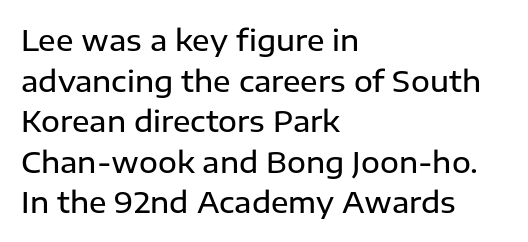
Q: Is the text bold? A: Semi-bold.
Q: Is the text italic (slanted)? A: No, it is upright.
Q: Is the typeface a serif or a sans-serif typeface? A: Sans-serif.
Q: Is the text underlined? A: No.
Q: How is the paragraph aligned? A: Left-aligned.
Q: Is the spacing between letters normal or unusually wide? A: Normal.
Q: Is the spacing between lines tight, normal or loose? A: Normal.
Q: Width (condensed, normal, or wide)? A: Normal.
Q: Stroke contrast? A: Low.
Q: x-height? A: Medium.
Q: Monospaced? A: No.
